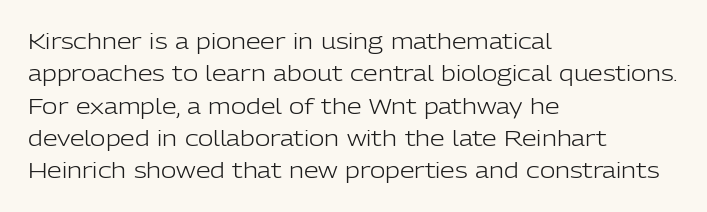
Q: Is the text bold? A: No.
Q: Is the text italic (slanted)? A: No, it is upright.
Q: Is the text underlined? A: No.
Q: How is the paragraph aligned? A: Left-aligned.
Q: Is the spacing between letters normal or unusually wide? A: Normal.
Q: Is the spacing between lines tight, normal or loose? A: Normal.
